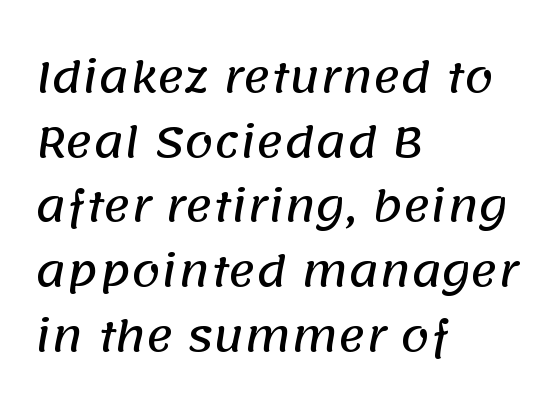
The type family on display is of the sans-serif kind. Line beginnings align vertically; line endings do not. How are the letters spaced? Ordinarily, with no added tracking. Spacing verdict: proportional, widths tailored to each character. Check under the words: just untouched page.
